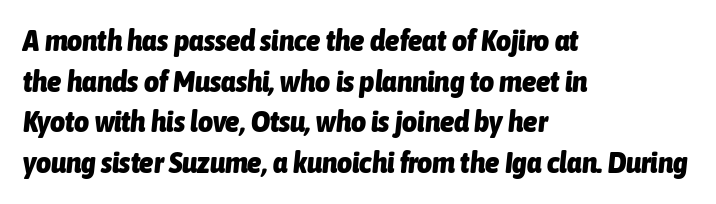
{"italic": "yes", "lean": "right", "slant_degrees": 6, "bold": "yes", "weight": "heavy", "width": "condensed", "stroke_contrast": "low", "x_height": "medium", "monospaced": "no", "underline": "no", "align": "left", "line_spacing": "normal", "line_spacing_ratio": 1.4, "letter_spacing": "normal", "letter_spacing_em": 0.0, "glyph_px": 29}
